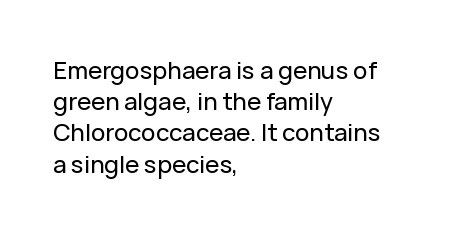
Q: Is the text italic (slanted)? A: No, it is upright.
Q: Is the text underlined? A: No.
Q: How is the paragraph aligned? A: Left-aligned.
Q: Is the spacing between letters normal or unusually wide? A: Normal.
Q: Is the spacing between lines tight, normal or loose? A: Normal.
